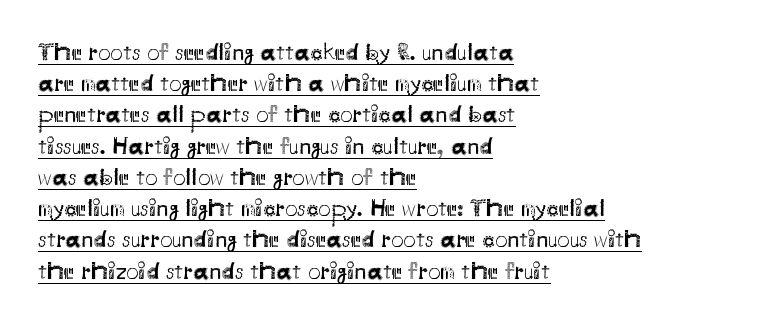
Q: Is the text bold? A: No.
Q: Is the text italic (slanted)? A: No, it is upright.
Q: Is the text underlined? A: Yes.
Q: How is the paragraph aligned? A: Left-aligned.
Q: Is the spacing between letters normal or unusually wide? A: Normal.
Q: Is the spacing between lines tight, normal or loose? A: Normal.
